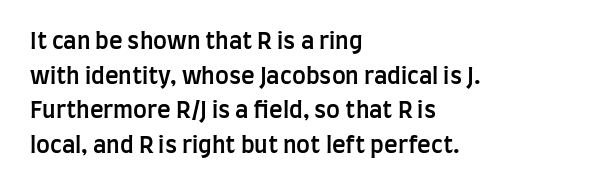
The image shows 23 px text type, upright; set left-aligned, normal line spacing (1.51x), normal letter spacing, not underlined.
